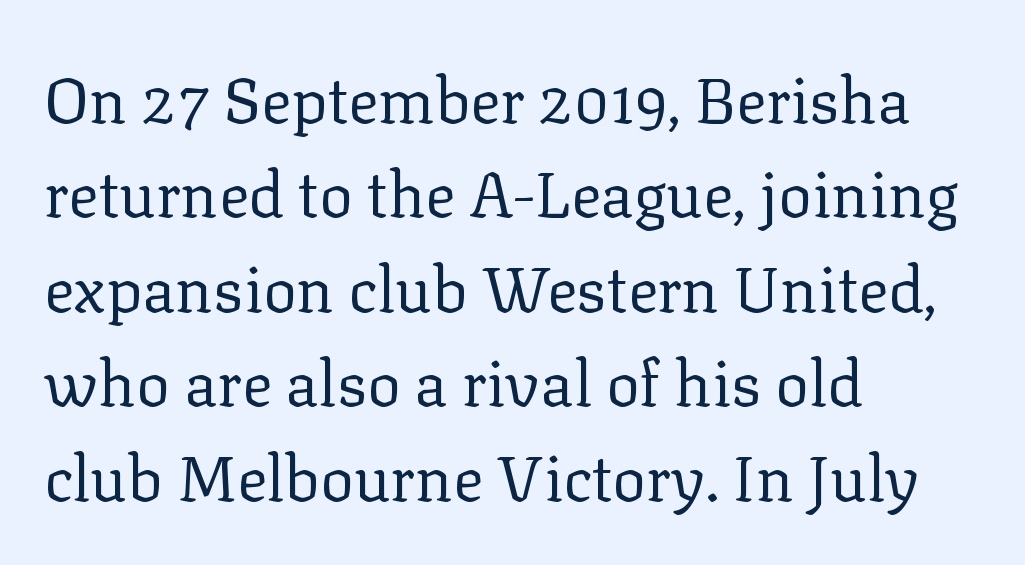
{"serif": "yes", "italic": "no", "bold": "no", "weight": "regular", "width": "normal", "stroke_contrast": "low", "x_height": "medium", "monospaced": "no", "underline": "no", "align": "left", "line_spacing": "normal", "line_spacing_ratio": 1.5, "letter_spacing": "normal", "letter_spacing_em": 0.0, "glyph_px": 63}
